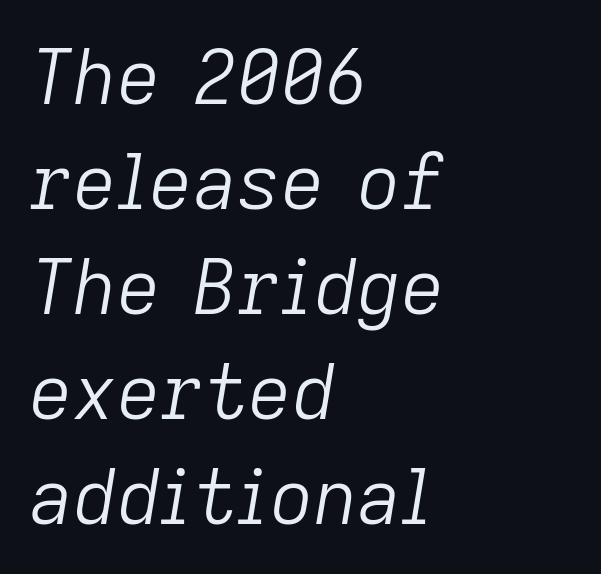
The image shows 76 px light type, italic (leaning right); set left-aligned, normal line spacing (1.38x), normal letter spacing, not underlined; low stroke contrast and a medium x-height.
